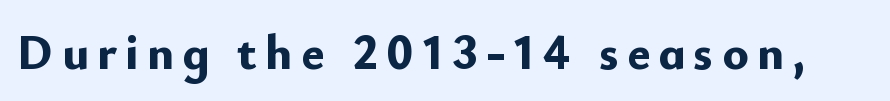
Bold? Absolutely — the strokes are thick and heavy. The passage shown is typed in a proportional face where columns would drift. No word sits above an underline. Every stem runs plumb, perpendicular to the baseline. Is this a sans? Yes — the strokes have no serifs.
